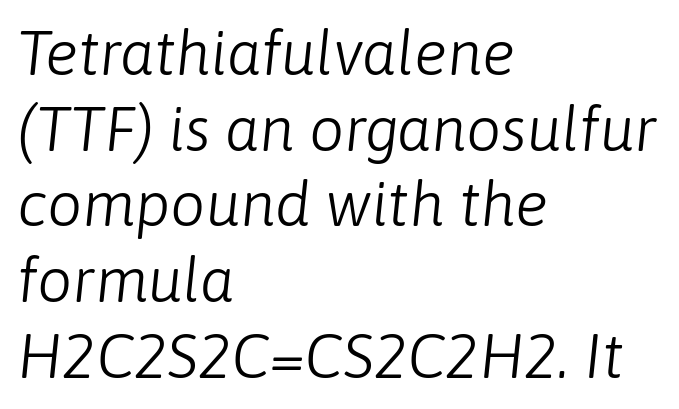
Q: Is the text bold? A: No.
Q: Is the text italic (slanted)? A: Yes, it leans right by about 6 degrees.
Q: Is the text underlined? A: No.
Q: How is the paragraph aligned? A: Left-aligned.
Q: Is the spacing between letters normal or unusually wide? A: Normal.
Q: Width (condensed, normal, or wide)? A: Normal.
Q: Stroke contrast? A: Low.
Q: x-height? A: Medium.
Q: Monospaced? A: No.
